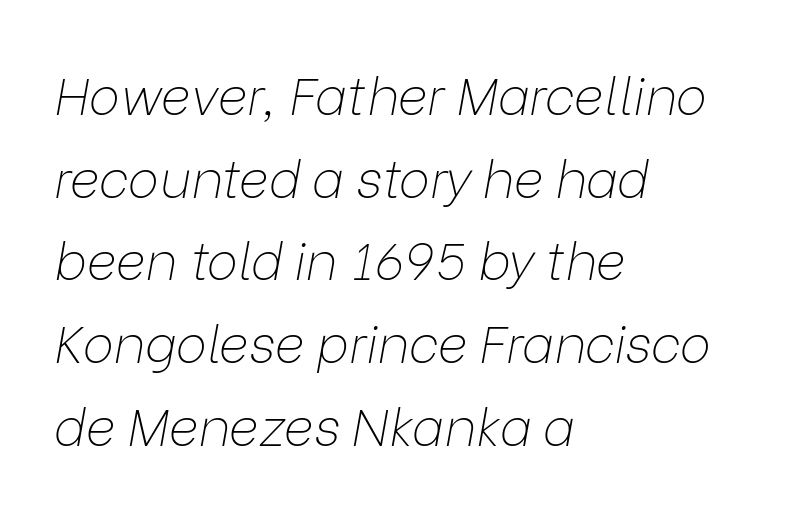
The image shows 52 px thin type, italic (leaning right); set left-aligned, normal line spacing (1.59x), normal letter spacing, not underlined; low stroke contrast and a medium x-height.
